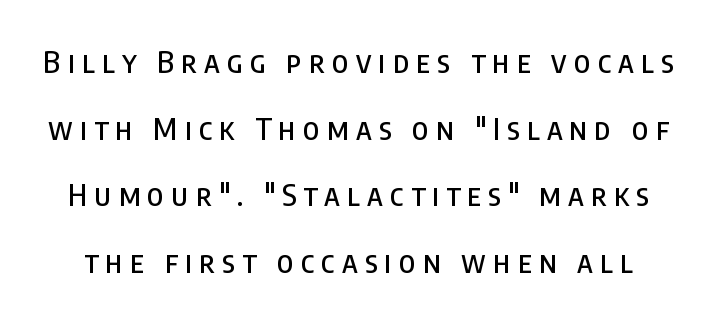
{"serif": "no", "italic": "no", "width": "condensed", "stroke_contrast": "low", "x_height": "large", "monospaced": "no", "underline": "no", "line_spacing": "loose", "line_spacing_ratio": 2.22, "letter_spacing": "wide", "letter_spacing_em": 0.24, "glyph_px": 30}
